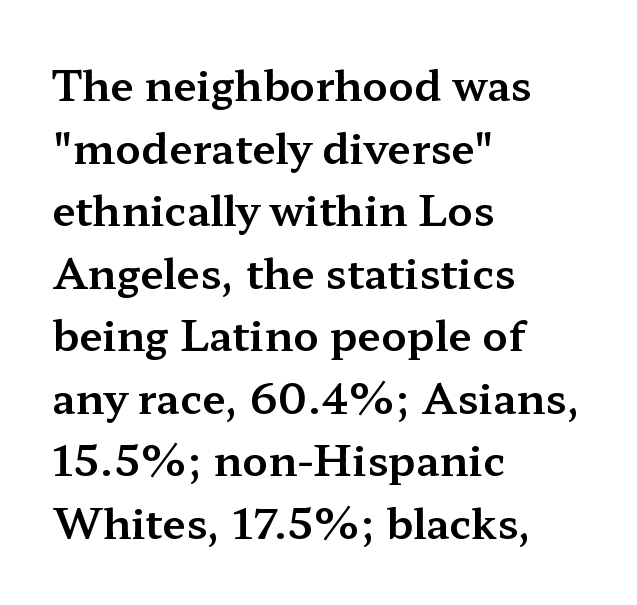
The image shows 42 px wide serif type, upright; set left-aligned, normal line spacing (1.49x), normal letter spacing, not underlined; medium stroke contrast and a medium x-height.
